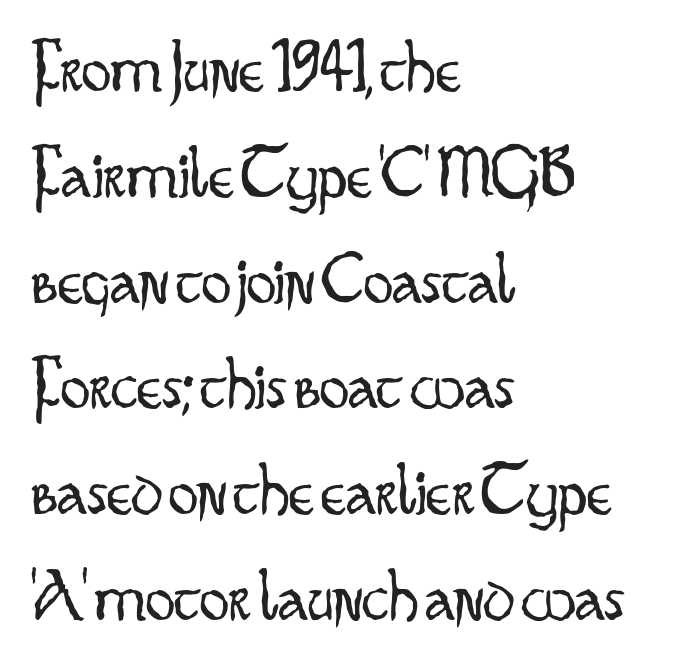
The image shows 74 px light, condensed sans-serif type, upright; set left-aligned, normal line spacing (1.43x), normal letter spacing, not underlined; low stroke contrast and a small x-height.
